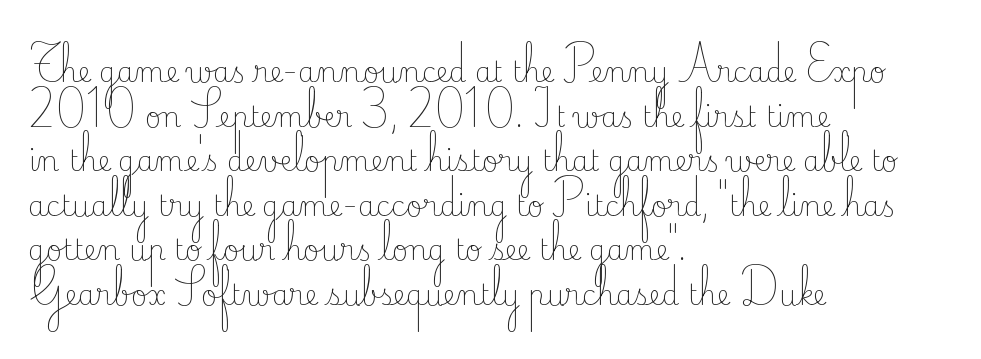
The image shows 28 px light serif type, upright; set left-aligned, normal line spacing (1.59x), normal letter spacing, not underlined; low stroke contrast and a small x-height.
